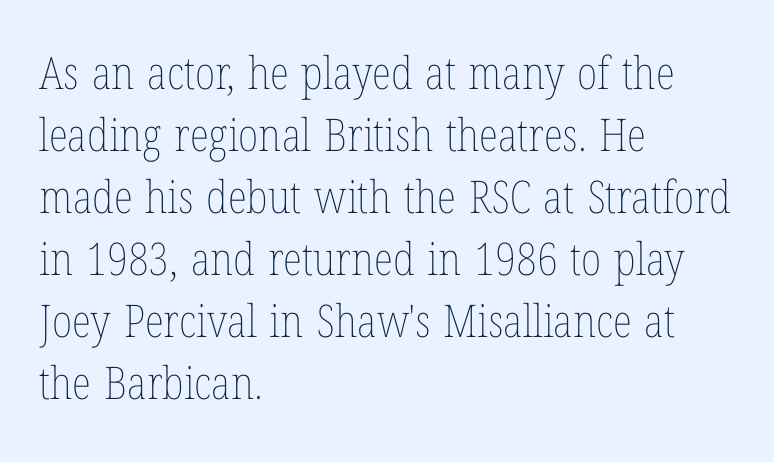
{"italic": "no", "bold": "no", "weight": "thin", "width": "condensed", "stroke_contrast": "low", "x_height": "medium", "monospaced": "no", "underline": "no", "align": "left", "line_spacing": "normal", "line_spacing_ratio": 1.38, "letter_spacing": "normal", "letter_spacing_em": 0.0, "glyph_px": 45}
